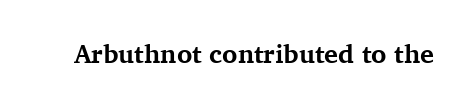
Only glyphs here, with clear space below each row. Rendered with straight, roman letterforms. The glyphs have the mass of a bold cut. Observe the ordinary spacing: letters are neighbours, not strangers.
